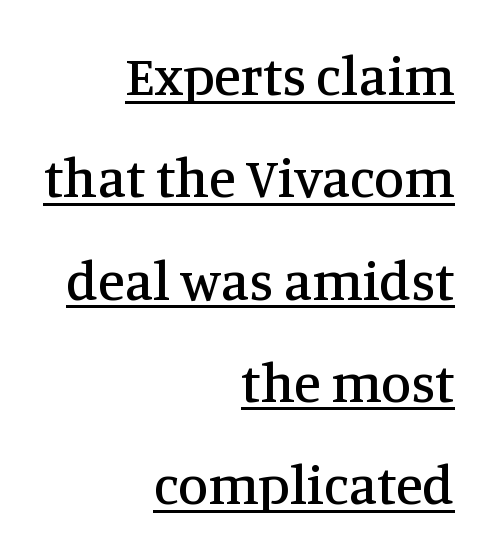
Q: Is the text italic (slanted)? A: No, it is upright.
Q: Is the typeface a serif or a sans-serif typeface? A: Serif.
Q: Is the text underlined? A: Yes.
Q: How is the paragraph aligned? A: Right-aligned.
Q: Is the spacing between letters normal or unusually wide? A: Normal.
Q: Width (condensed, normal, or wide)? A: Normal.
Q: Stroke contrast? A: Medium.
Q: x-height? A: Large.
Q: Monospaced? A: No.
